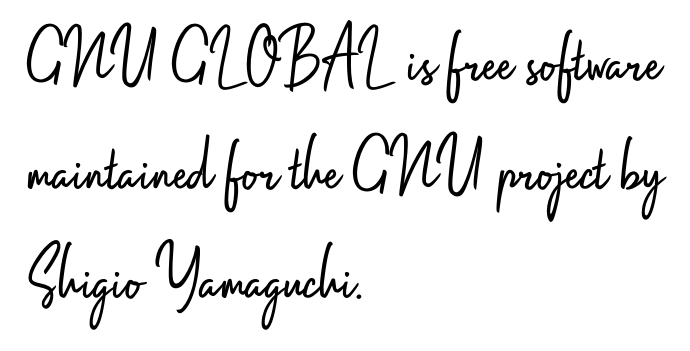
{"serif": "no", "bold": "no", "weight": "light", "width": "condensed", "stroke_contrast": "low", "x_height": "small", "monospaced": "no", "underline": "no", "align": "left", "line_spacing": "normal", "line_spacing_ratio": 1.38, "letter_spacing": "normal", "letter_spacing_em": 0.0, "glyph_px": 79}
